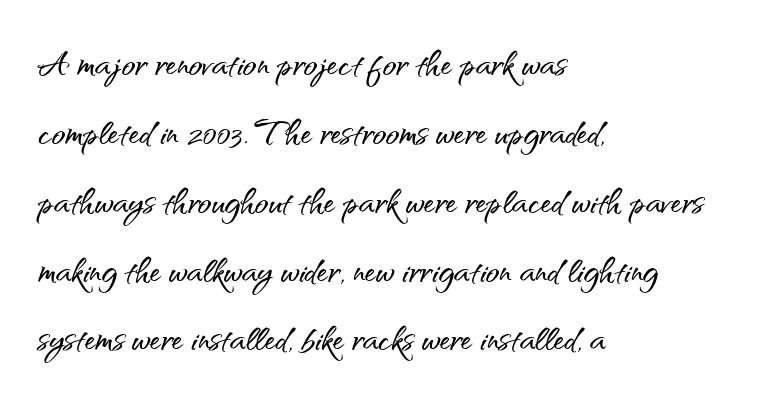
Compared with typical paragraphs, the rows here are spaced about the same. Letterform terminals end flat and unadorned throughout the passage. Letter spacing: default. Visually the block forms a straight wall on the left and a jagged coastline on the right.
